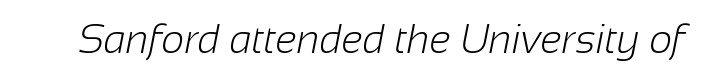
Tracking here is standard; glyphs follow each other at the usual distance. Nobody drew a line under any word here. Nope, no serifs anywhere on these letters. You could not count columns in this text — the font is proportionally spaced. The weight would be labelled regular, book, light, or lighter still.
